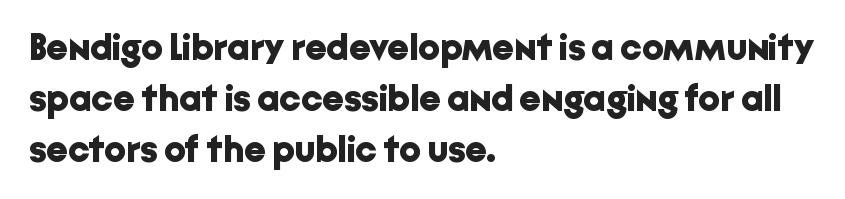
The image shows 38 px bold sans-serif type, upright; set left-aligned, normal line spacing (1.34x), normal letter spacing, not underlined; low stroke contrast and a medium x-height.
